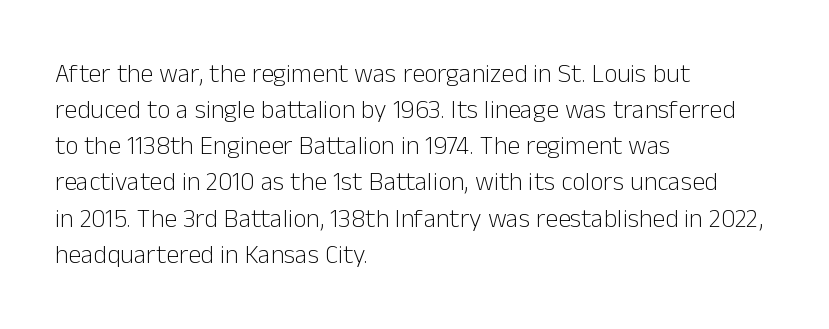
Teacher's note: observe the even left margin — that is flush-left alignment. Students, note that the glyphs here touch the page at normal intervals. Do the letters lean? They stand straight. Descenders hang freely into open space. Stem width sits at or under what a default text font uses.
